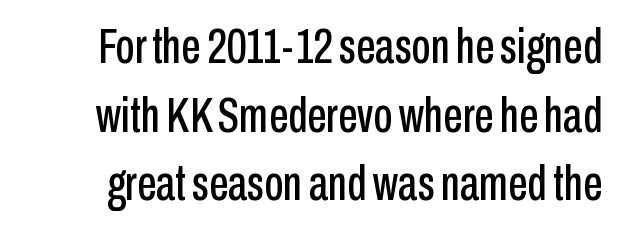
Q: Is the text italic (slanted)? A: No, it is upright.
Q: Is the typeface a serif or a sans-serif typeface? A: Sans-serif.
Q: Is the text underlined? A: No.
Q: Is the spacing between letters normal or unusually wide? A: Normal.
Q: Is the spacing between lines tight, normal or loose? A: Normal.
Q: Width (condensed, normal, or wide)? A: Condensed.
Q: Stroke contrast? A: Low.
Q: x-height? A: Medium.
Q: Monospaced? A: No.
